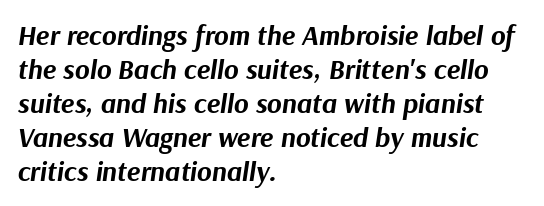
The zone under the glyphs is completely vacant. Character widths vary here, with narrow letters taking less room than wide ones. The face used here has the dense, thick strokes of a bold. Italic? Definitely — the glyphs are oblique. Standard letterfit; no display-style spreading of the glyphs.
